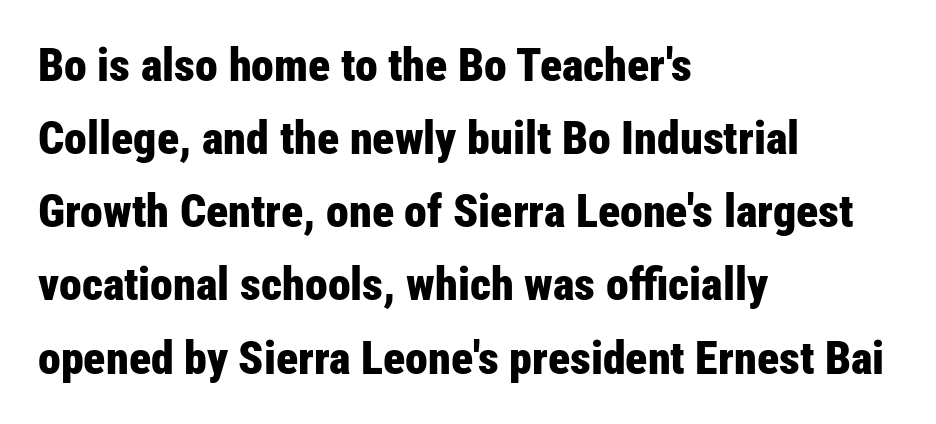
Q: Is the text bold? A: Yes.
Q: Is the text italic (slanted)? A: No, it is upright.
Q: Is the typeface a serif or a sans-serif typeface? A: Sans-serif.
Q: Is the text underlined? A: No.
Q: How is the paragraph aligned? A: Left-aligned.
Q: Is the spacing between letters normal or unusually wide? A: Normal.
Q: Is the spacing between lines tight, normal or loose? A: Normal.
Q: Width (condensed, normal, or wide)? A: Condensed.
Q: Stroke contrast? A: Low.
Q: x-height? A: Medium.
Q: Monospaced? A: No.
